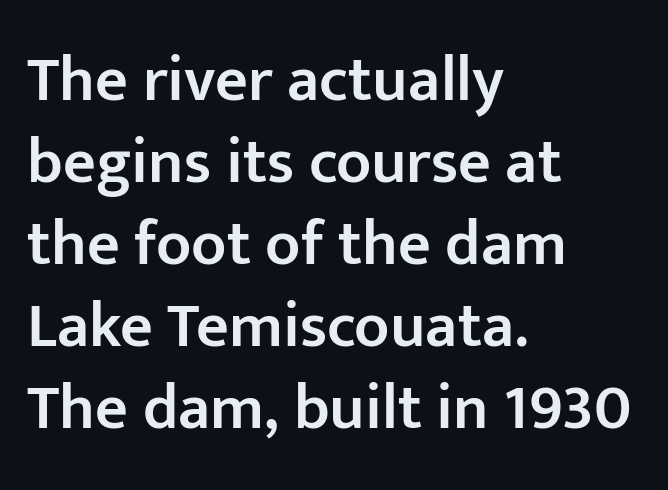
Q: Is the text bold? A: Semi-bold.
Q: Is the text italic (slanted)? A: No, it is upright.
Q: Is the typeface a serif or a sans-serif typeface? A: Sans-serif.
Q: Is the text underlined? A: No.
Q: How is the paragraph aligned? A: Left-aligned.
Q: Is the spacing between letters normal or unusually wide? A: Normal.
Q: Is the spacing between lines tight, normal or loose? A: Normal.
Q: Width (condensed, normal, or wide)? A: Normal.
Q: Stroke contrast? A: Low.
Q: x-height? A: Medium.
Q: Monospaced? A: No.
